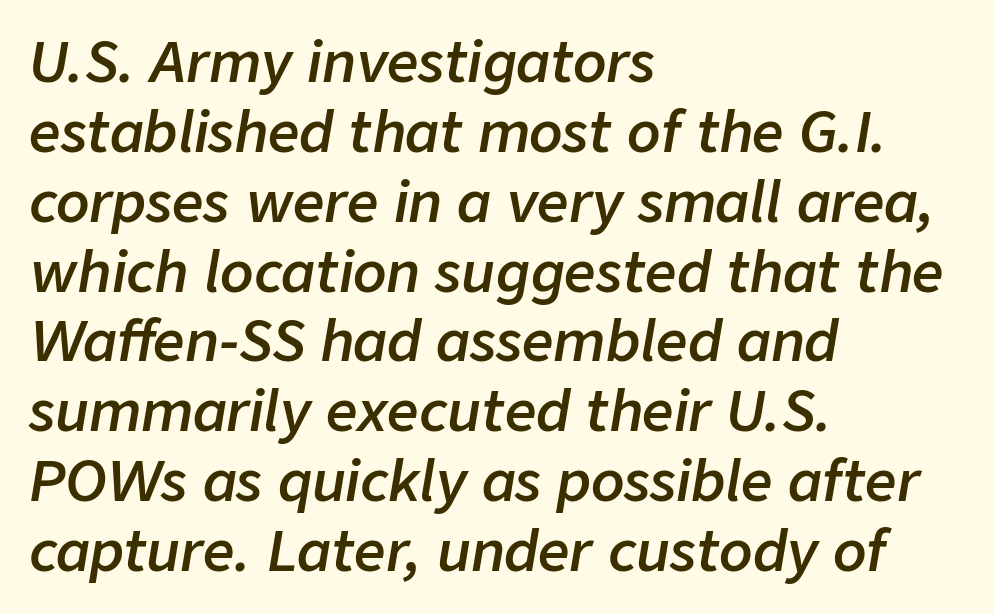
The image shows 55 px semibold type, italic (leaning right); set left-aligned, normal line spacing (1.27x), normal letter spacing, not underlined; low stroke contrast and a medium x-height.
